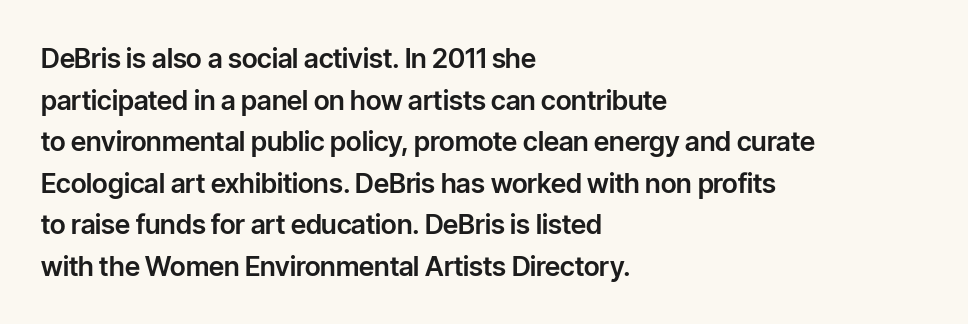
The image shows 27 px text type, upright; set left-aligned, normal line spacing (1.54x), normal letter spacing, not underlined.
